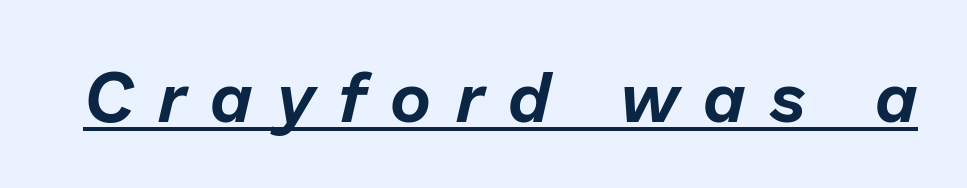
The image shows 70 px text type, italic (leaning right); set unusually wide letter spacing (+0.35 em), underlined; low stroke contrast and a medium x-height.
